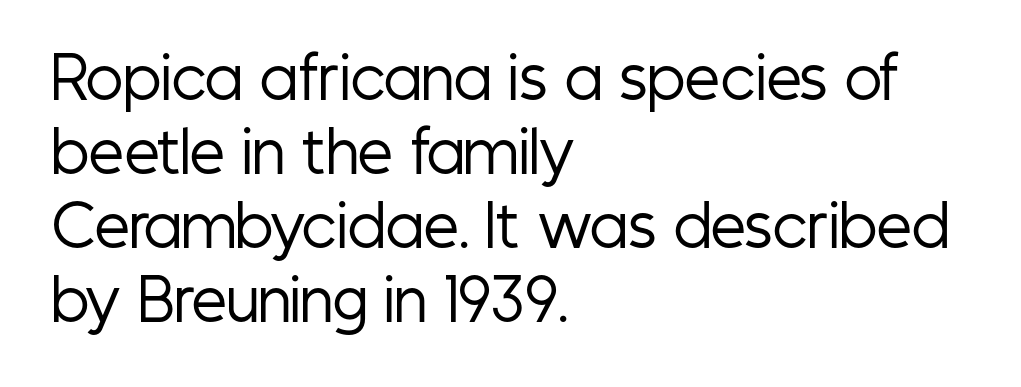
The image shows 56 px regular-weight, condensed sans-serif type, upright; set left-aligned, normal line spacing (1.32x), normal letter spacing, not underlined; low stroke contrast and a medium x-height.
